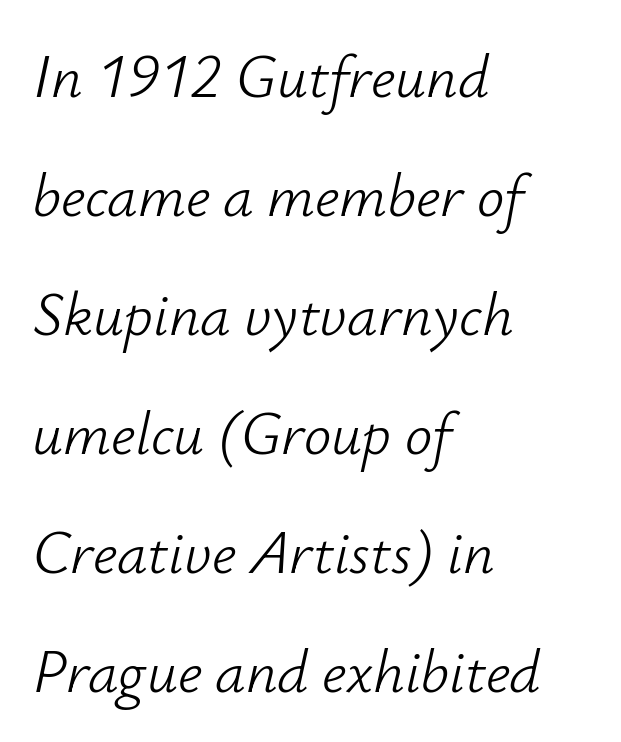
Quick note: interline space is abundant. The typesetter chose a ragged-right arrangement here. This sample has the flowing, uneven cadence of proportional lettering. It's the slanting kind of type.
